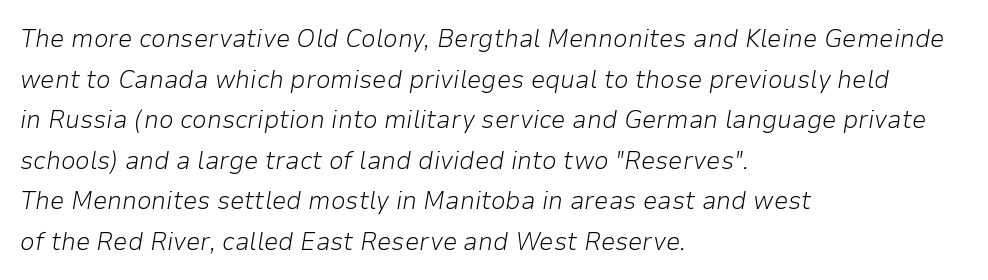
The image shows 26 px text type, italic (leaning right); set left-aligned, normal line spacing (1.56x), normal letter spacing, not underlined.
